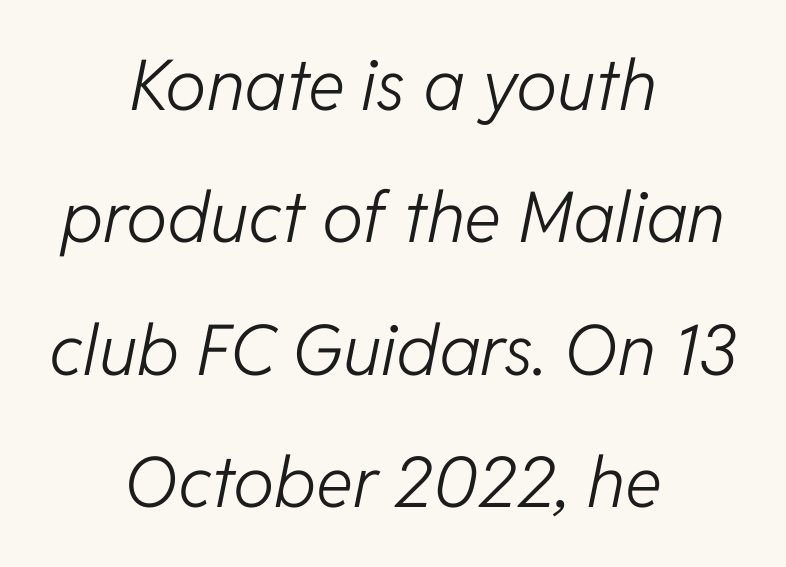
Q: Is the text bold? A: No.
Q: Is the text italic (slanted)? A: Yes, it leans right by about 11 degrees.
Q: Is the text underlined? A: No.
Q: How is the paragraph aligned? A: Centered.
Q: Is the spacing between letters normal or unusually wide? A: Normal.
Q: Width (condensed, normal, or wide)? A: Normal.
Q: Stroke contrast? A: Low.
Q: x-height? A: Medium.
Q: Monospaced? A: No.
